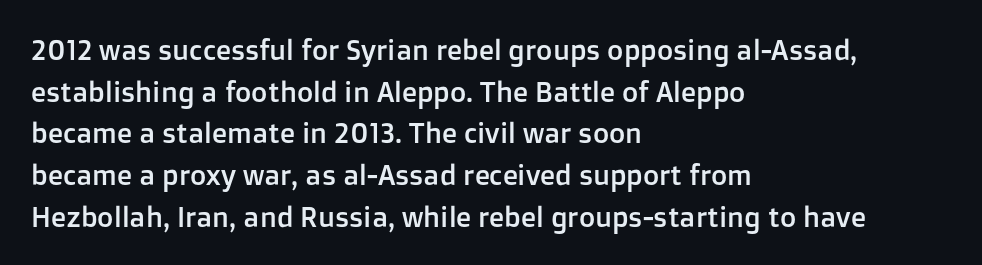
Q: Is the text italic (slanted)? A: No, it is upright.
Q: Is the typeface a serif or a sans-serif typeface? A: Sans-serif.
Q: Is the text underlined? A: No.
Q: How is the paragraph aligned? A: Left-aligned.
Q: Is the spacing between letters normal or unusually wide? A: Normal.
Q: Is the spacing between lines tight, normal or loose? A: Normal.
Q: Width (condensed, normal, or wide)? A: Normal.
Q: Stroke contrast? A: Low.
Q: x-height? A: Medium.
Q: Monospaced? A: No.
